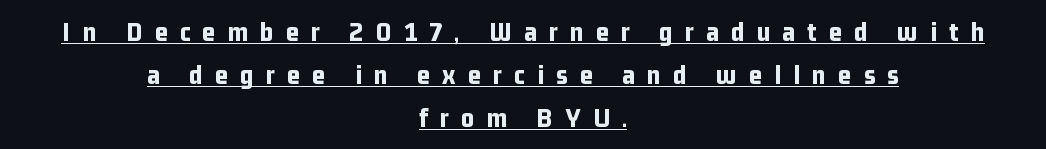
The image shows 28 px bold, condensed sans-serif type, upright; set centered, normal line spacing (1.53x), unusually wide letter spacing (+0.44 em), underlined; low stroke contrast and a medium x-height.
